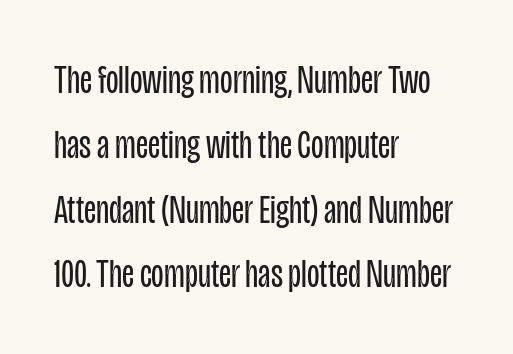
{"serif": "no", "italic": "no", "bold": "no", "weight": "regular", "width": "condensed", "stroke_contrast": "low", "x_height": "large", "monospaced": "no", "underline": "no", "align": "left", "line_spacing": "normal", "line_spacing_ratio": 1.58, "letter_spacing": "normal", "letter_spacing_em": 0.0, "glyph_px": 41}
